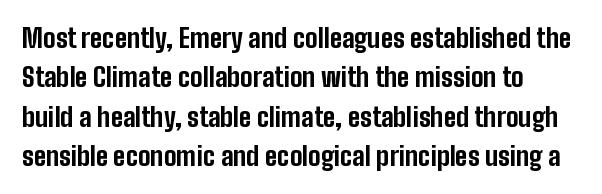
Q: Is the text bold? A: Yes.
Q: Is the text italic (slanted)? A: No, it is upright.
Q: Is the text underlined? A: No.
Q: How is the paragraph aligned? A: Left-aligned.
Q: Is the spacing between letters normal or unusually wide? A: Normal.
Q: Is the spacing between lines tight, normal or loose? A: Normal.
